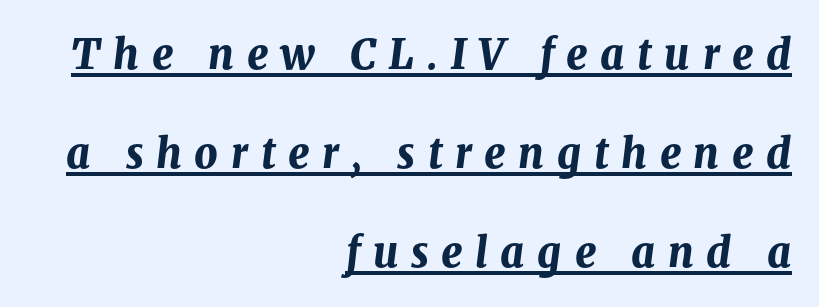
{"italic": "yes", "lean": "right", "slant_degrees": 8, "bold": "yes", "weight": "bold", "width": "normal", "stroke_contrast": "medium", "x_height": "medium", "monospaced": "no", "underline": "yes", "align": "right", "line_spacing": "loose", "line_spacing_ratio": 2.41, "letter_spacing": "wide", "letter_spacing_em": 0.31, "glyph_px": 41}
